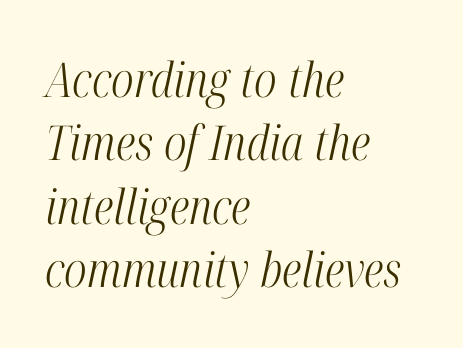
Q: Is the text bold? A: No.
Q: Is the text italic (slanted)? A: Yes, it leans right by about 12 degrees.
Q: Is the typeface a serif or a sans-serif typeface? A: Serif.
Q: Is the text underlined? A: No.
Q: How is the paragraph aligned? A: Left-aligned.
Q: Is the spacing between letters normal or unusually wide? A: Normal.
Q: Is the spacing between lines tight, normal or loose? A: Normal.
Q: Width (condensed, normal, or wide)? A: Condensed.
Q: Stroke contrast? A: High.
Q: x-height? A: Medium.
Q: Monospaced? A: No.
